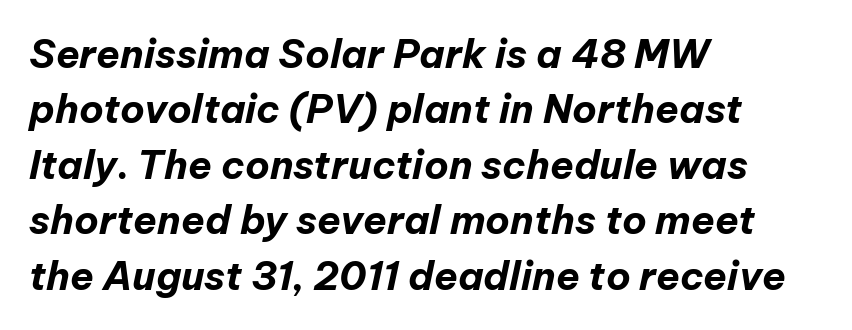
Leading matches the norm, producing a regular column. This sample uses plain, unmodified letter spacing. The axis of the letterforms is tilted away from vertical. Typesetter's note: full bold, strokes at maximum text heaviness.
